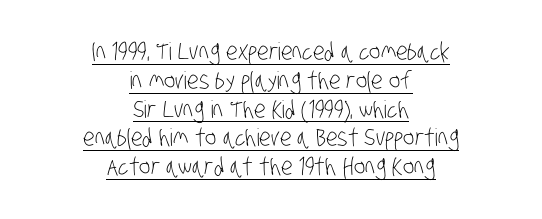
The image shows 24 px text type; set centered, line spacing 1.2x, normal letter spacing, underlined.
